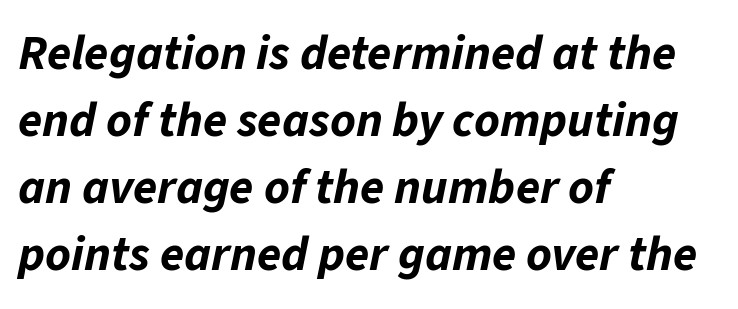
I'd describe the lettering as bold — thick and assertive. You could not count columns in this text — the font is proportionally spaced. Successive baselines arrive at the customary interval. Descender tails drop into unmarked territory. The letters are slanted; this is an italic face.
